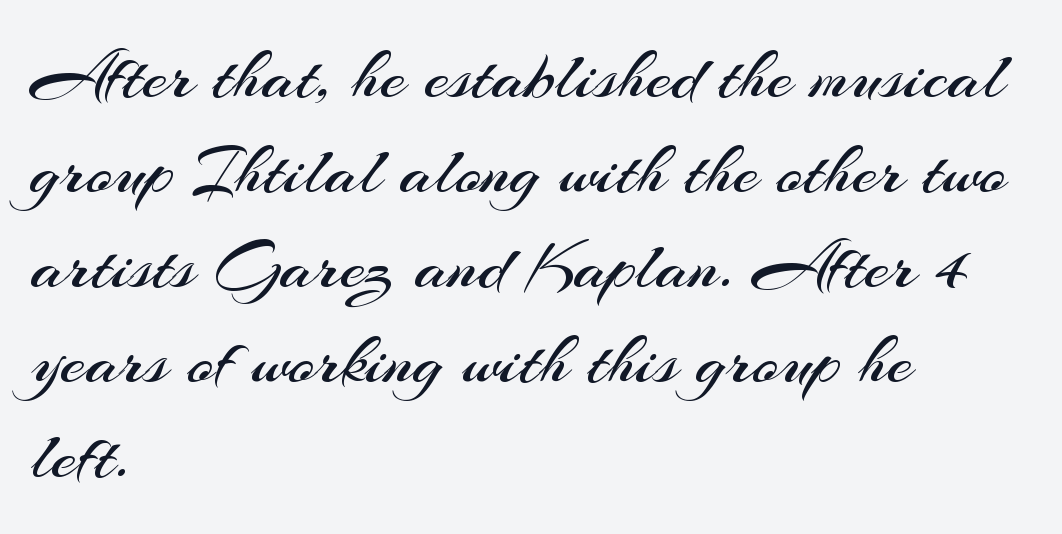
{"serif": "no", "bold": "no", "weight": "regular", "width": "normal", "stroke_contrast": "medium", "x_height": "small", "monospaced": "no", "underline": "no", "align": "left", "line_spacing": "normal", "line_spacing_ratio": 1.32, "letter_spacing": "normal", "letter_spacing_em": 0.0, "glyph_px": 72}
